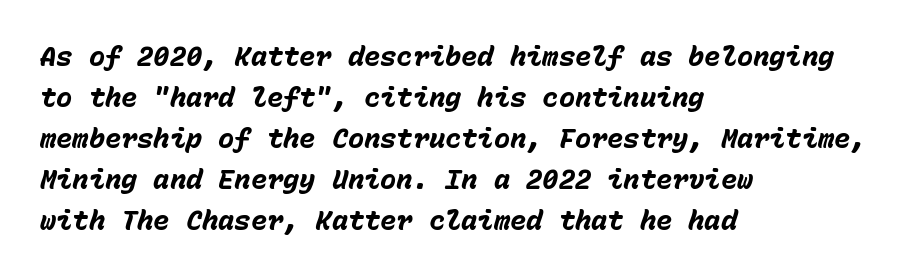
{"italic": "yes", "lean": "right", "slant_degrees": 15, "bold": "yes", "underline": "no", "align": "left", "line_spacing": "normal", "line_spacing_ratio": 1.52, "letter_spacing": "normal", "letter_spacing_em": 0.0, "glyph_px": 27}
